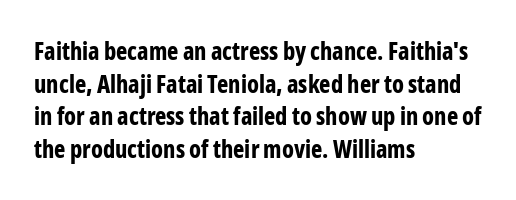
The rendering uses a moderate line-height, typical for paragraphs. The typography opts for an upright posture over an oblique one. Each word holds together tightly as a unit, with standard inter-letter gaps. Left-aligned paragraph, ragged on the right. The sample has been set heavy, in full bold. The string is rendered with underlining switched off.
